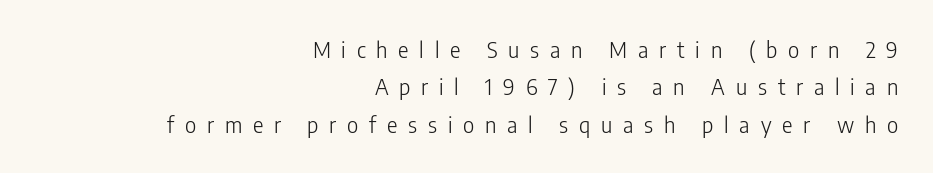
Q: Is the text bold? A: No.
Q: Is the text italic (slanted)? A: No, it is upright.
Q: Is the text underlined? A: No.
Q: How is the paragraph aligned? A: Right-aligned.
Q: Is the spacing between letters normal or unusually wide? A: Unusually wide.
Q: Is the spacing between lines tight, normal or loose? A: Normal.
